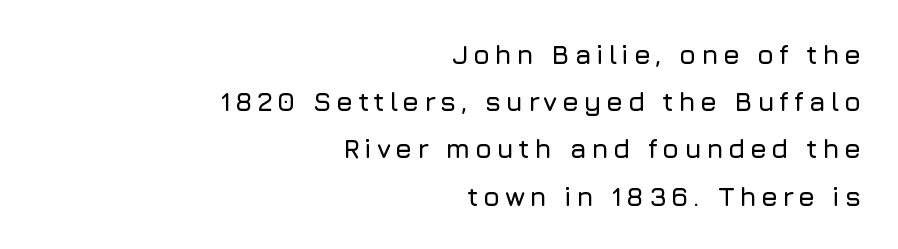
{"italic": "no", "underline": "no", "align": "right", "line_spacing_ratio": 1.75, "glyph_px": 27}
